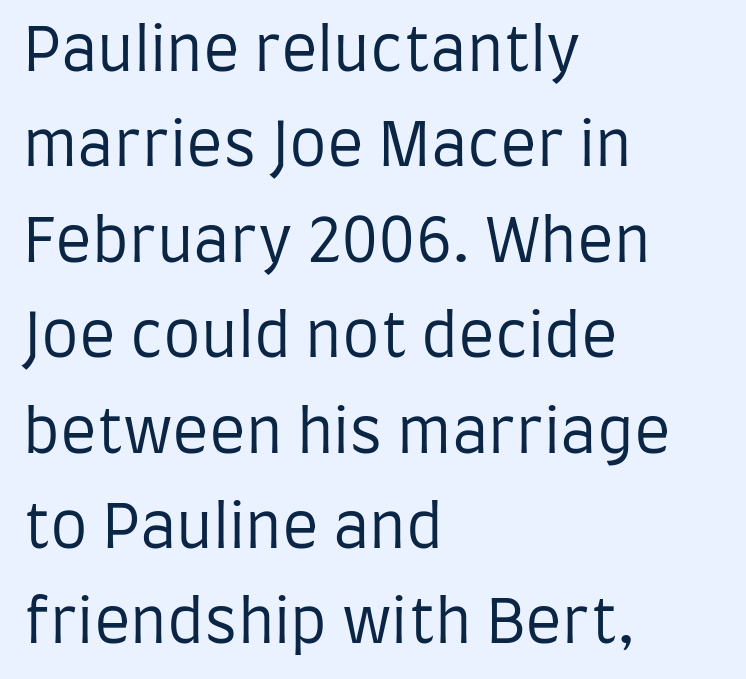
{"serif": "no", "italic": "no", "bold": "no", "weight": "regular", "width": "condensed", "stroke_contrast": "low", "x_height": "large", "monospaced": "no", "underline": "no", "align": "left", "line_spacing": "normal", "line_spacing_ratio": 1.59, "letter_spacing": "normal", "letter_spacing_em": 0.0, "glyph_px": 60}
